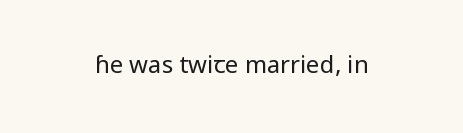
{"italic": "no", "bold": "no", "underline": "no", "letter_spacing": "normal", "letter_spacing_em": 0.0, "glyph_px": 24}
